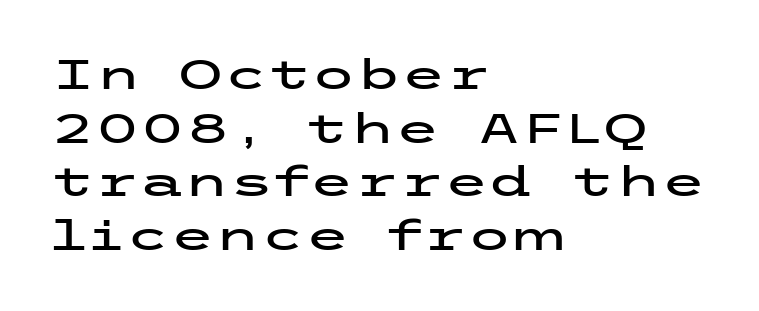
Q: Is the text italic (slanted)? A: No, it is upright.
Q: Is the typeface a serif or a sans-serif typeface? A: Sans-serif.
Q: Is the text underlined? A: No.
Q: How is the paragraph aligned? A: Left-aligned.
Q: Is the spacing between letters normal or unusually wide? A: Normal.
Q: Is the spacing between lines tight, normal or loose? A: Normal.
Q: Width (condensed, normal, or wide)? A: Wide.
Q: Stroke contrast? A: Low.
Q: x-height? A: Medium.
